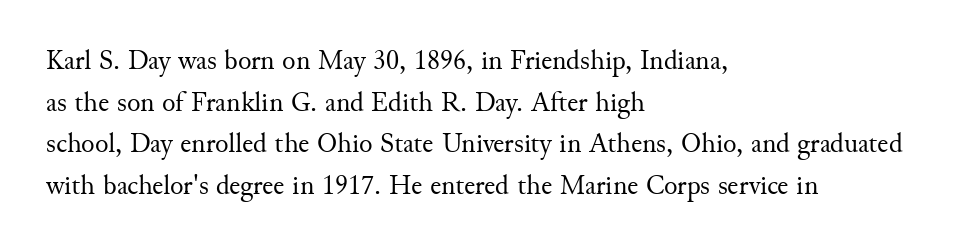
{"serif": "yes", "italic": "no", "bold": "no", "weight": "regular", "width": "normal", "stroke_contrast": "medium", "x_height": "small", "monospaced": "no", "underline": "no", "align": "left", "line_spacing": "normal", "line_spacing_ratio": 1.49, "letter_spacing": "normal", "letter_spacing_em": 0.0, "glyph_px": 28}
